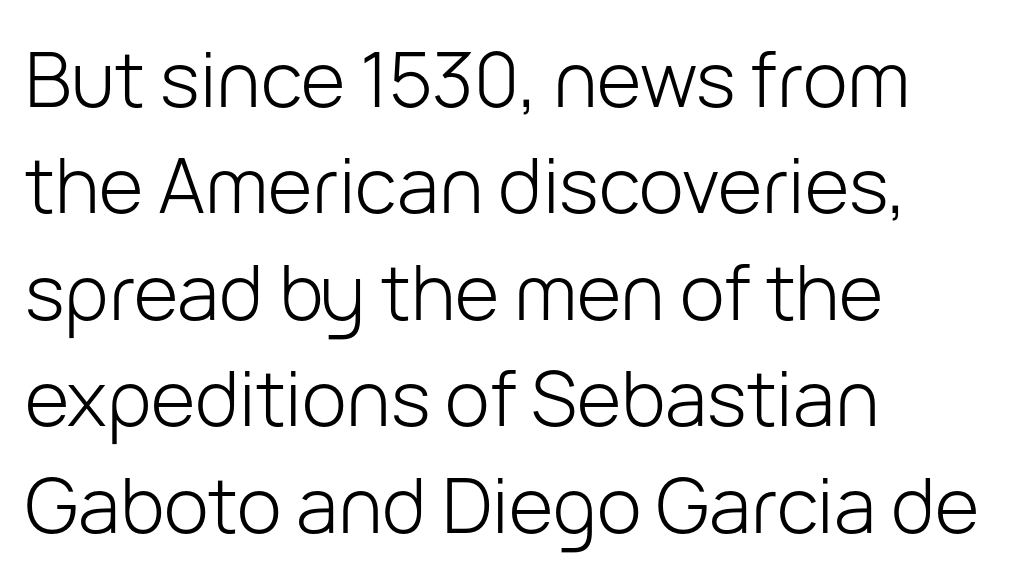
The image shows 76 px light sans-serif type, upright; set left-aligned, normal line spacing (1.4x), normal letter spacing, not underlined; low stroke contrast and a medium x-height.
